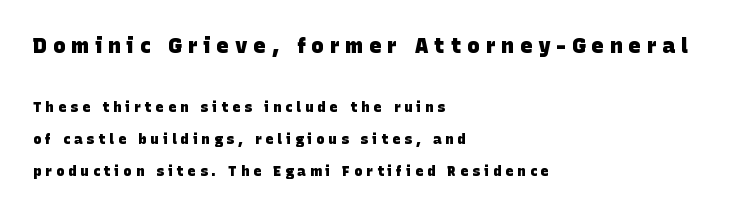
Each row of text sits above clean, open space. The tracking jumps out immediately: characters are airy and widely separated. Vertically, the passage feels expansive, rows floating well apart. On the weight axis this lands at bold, roughly 700. The upper block of text is set noticeably larger than the block beneath it.
